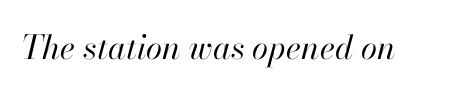
Underline: absent. In terms of letterspacing, this is plain default setting. It's the slanting kind of type. Is this a fixed-width face? No — the glyphs have proportional, varying widths. No heavy texture on the line: the type isn't bold.
